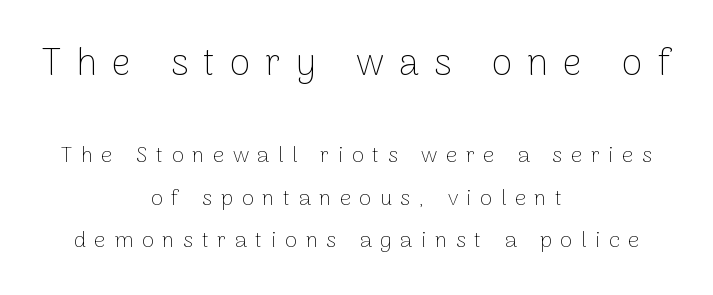
{"serif": "no", "italic": "no", "bold": "no", "weight": "thin", "width": "normal", "stroke_contrast": "low", "x_height": "medium", "monospaced": "no", "underline": "no", "align": "center", "line_spacing": "loose", "line_spacing_ratio": 1.94, "letter_spacing": "wide", "letter_spacing_em": 0.39, "larger_block": "first", "size_ratio": 1.73, "glyph_px": 38}
